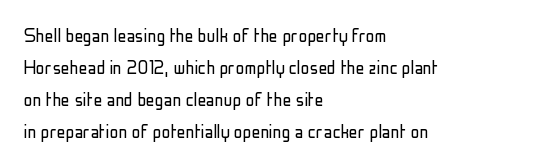
The image shows 22 px text type, upright; set left-aligned, normal line spacing (1.45x), normal letter spacing, not underlined.
